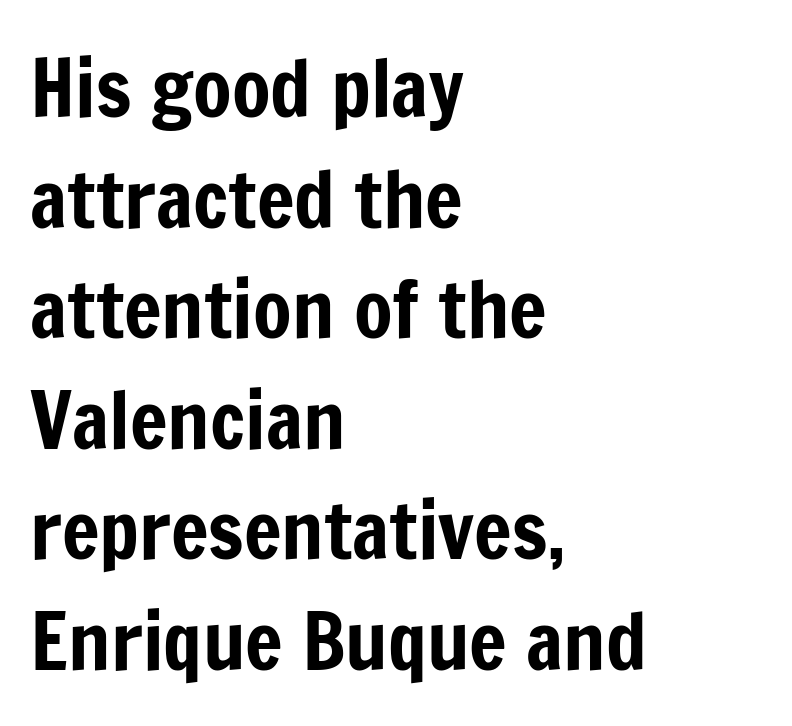
{"serif": "no", "italic": "no", "width": "condensed", "stroke_contrast": "low", "x_height": "medium", "monospaced": "no", "underline": "no", "align": "left", "line_spacing": "normal", "line_spacing_ratio": 1.4, "letter_spacing": "normal", "letter_spacing_em": 0.0, "glyph_px": 79}
